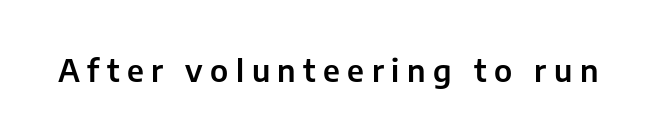
{"serif": "no", "italic": "no", "width": "normal", "stroke_contrast": "low", "x_height": "medium", "monospaced": "no", "underline": "no", "letter_spacing": "wide", "letter_spacing_em": 0.24, "glyph_px": 31}
